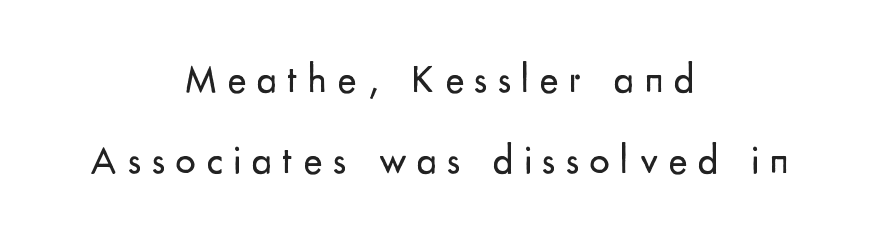
A great deal of white space separates one row of letters from the next. Unlike a traditional serif, this face leaves its strokes unadorned. The passage shown is typed in a proportional face where columns would drift. In terms of posture, this sample is upright. Display-style spreading of the glyphs; the letterfit is very open.
